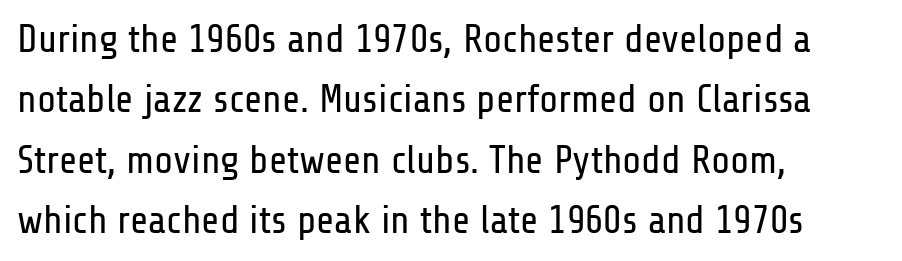
The image shows 39 px regular-weight, condensed sans-serif type, upright; set left-aligned, normal line spacing (1.55x), normal letter spacing, not underlined; low stroke contrast and a medium x-height.
